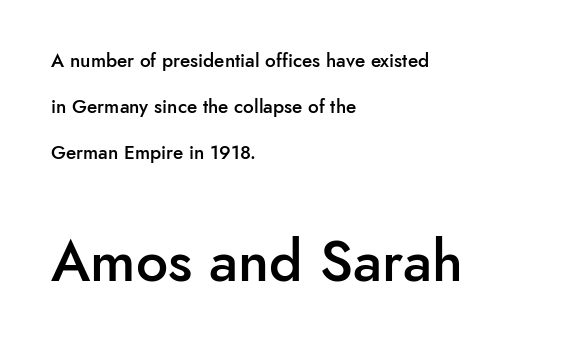
The image shows 57 px semibold sans-serif type, upright; set left-aligned, loose line spacing (2.42x), normal letter spacing, not underlined; the second (bottom) block is 3.0x larger; low stroke contrast and a small x-height.
